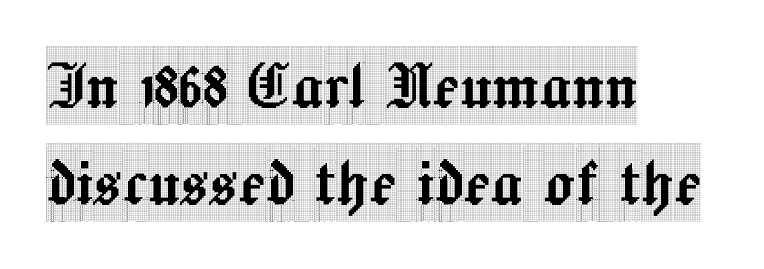
The image shows 78 px condensed serif type, upright; set left-aligned, normal line spacing (1.25x), normal letter spacing, not underlined; a large x-height.
